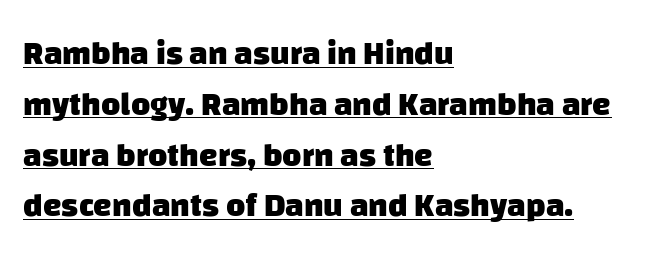
Leading matches the norm, producing a regular column. A typesetter would label this face a sans. Do the characters align in a grid? No, the font is proportional. The rendering keeps characters at their native spacing.
